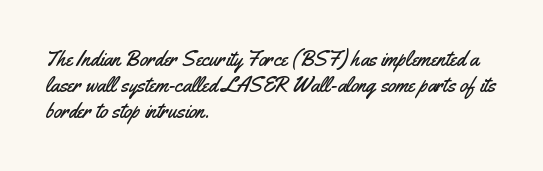
Q: Is the text italic (slanted)? A: Yes.
Q: Is the text underlined? A: No.
Q: How is the paragraph aligned? A: Left-aligned.
Q: Is the spacing between letters normal or unusually wide? A: Normal.
Q: Is the spacing between lines tight, normal or loose? A: Normal.
